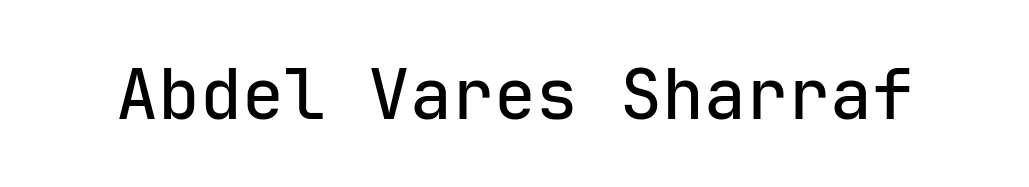
{"serif": "no", "italic": "no", "width": "normal", "stroke_contrast": "low", "x_height": "medium", "monospaced": "yes", "underline": "no", "letter_spacing": "normal", "letter_spacing_em": 0.0, "glyph_px": 70}
